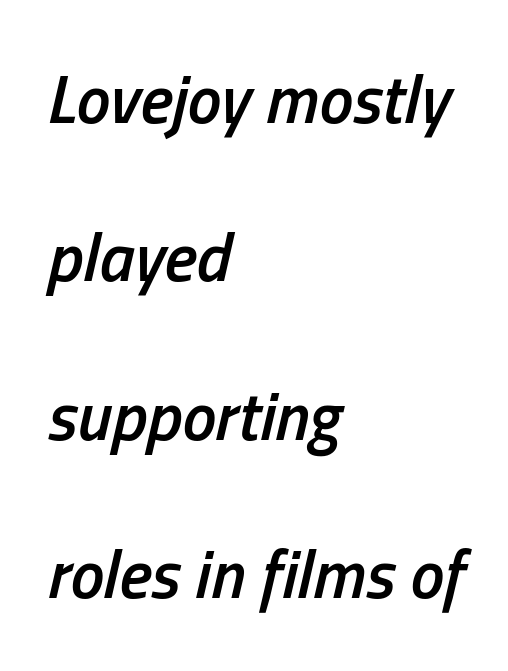
The image shows 68 px semibold, condensed type, italic (leaning right); set left-aligned, loose line spacing (2.33x), normal letter spacing, not underlined; low stroke contrast and a medium x-height.
